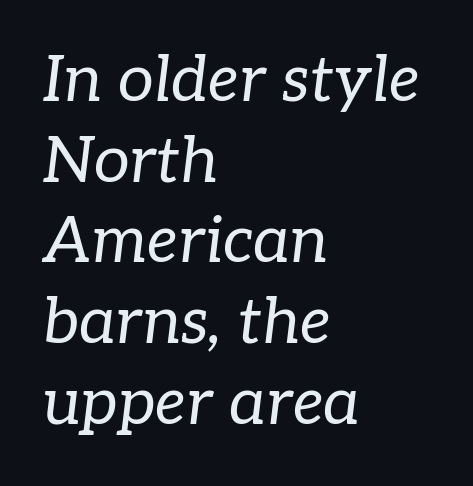
Underlining? Definitely not there. Check where the strokes stop: tiny serifs finish them off. Students, note that the glyphs here touch the page at normal intervals. In terms of leading, this rendering sits right in the middle. Compared with a centered layout, this one pins lines to the left instead.
